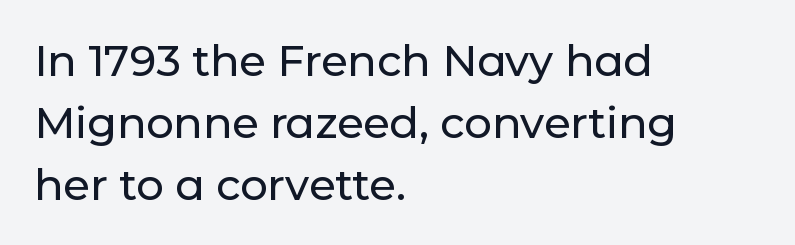
Q: Is the text italic (slanted)? A: No, it is upright.
Q: Is the typeface a serif or a sans-serif typeface? A: Sans-serif.
Q: Is the text underlined? A: No.
Q: How is the paragraph aligned? A: Left-aligned.
Q: Is the spacing between letters normal or unusually wide? A: Normal.
Q: Is the spacing between lines tight, normal or loose? A: Normal.
Q: Width (condensed, normal, or wide)? A: Normal.
Q: Stroke contrast? A: Low.
Q: x-height? A: Medium.
Q: Monospaced? A: No.
